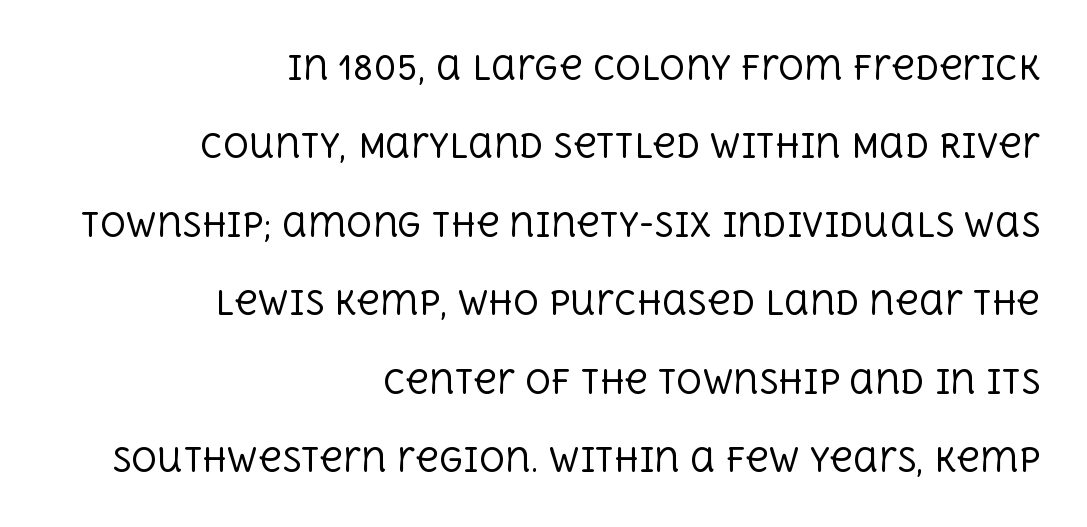
The image shows 32 px regular-weight serif type, upright; set right-aligned, loose line spacing (2.45x), normal letter spacing, not underlined; a large x-height.
